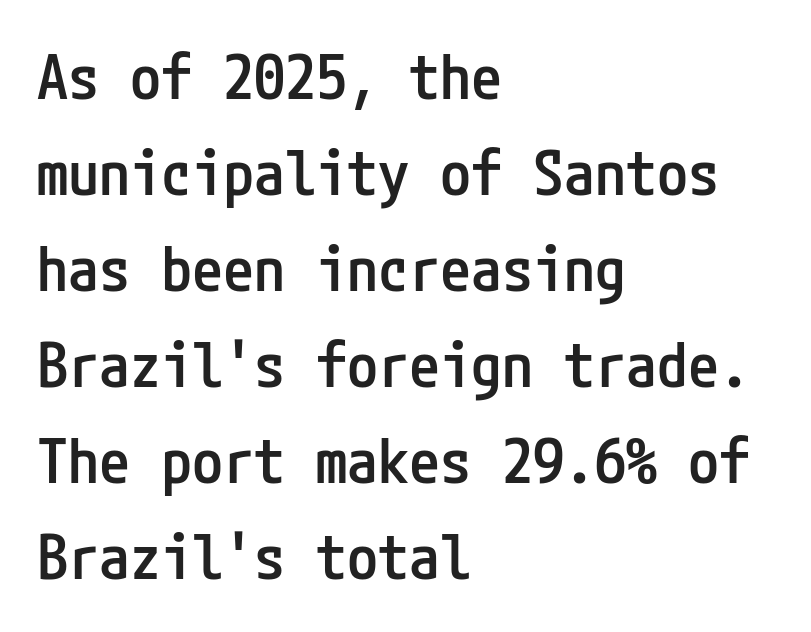
{"serif": "no", "italic": "no", "bold": "semi", "weight": "semibold", "width": "condensed", "stroke_contrast": "low", "x_height": "medium", "underline": "no", "align": "left", "line_spacing": "normal", "line_spacing_ratio": 1.55, "letter_spacing": "normal", "letter_spacing_em": 0.0, "glyph_px": 62}
